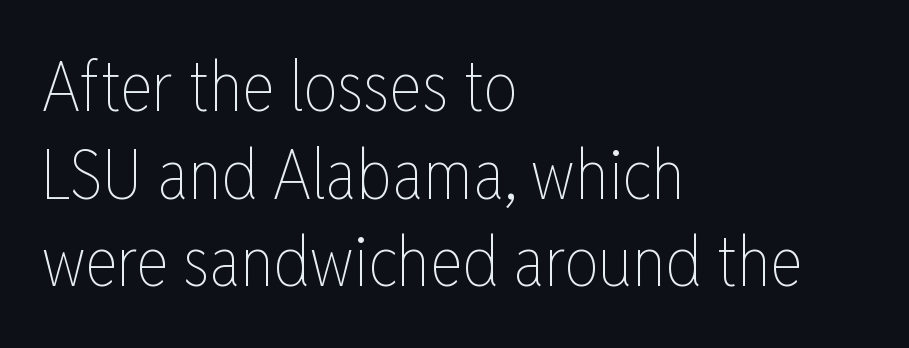
The image shows 69 px thin, condensed type, upright; set left-aligned, normal line spacing (1.27x), normal letter spacing, not underlined; low stroke contrast and a medium x-height.
